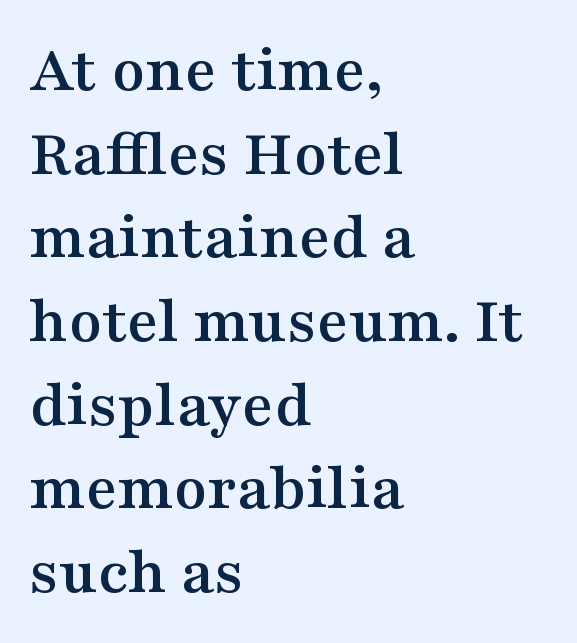
The image shows 68 px wide serif type, upright; set left-aligned, line spacing 1.23x, normal letter spacing, not underlined; medium stroke contrast and a medium x-height.
